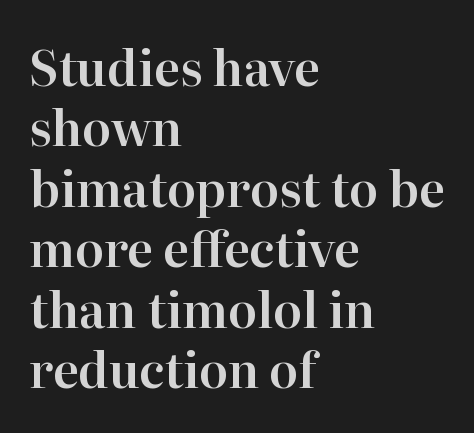
The image shows 48 px serif type, upright; set left-aligned, normal line spacing (1.26x), normal letter spacing, not underlined; high stroke contrast and a medium x-height.
